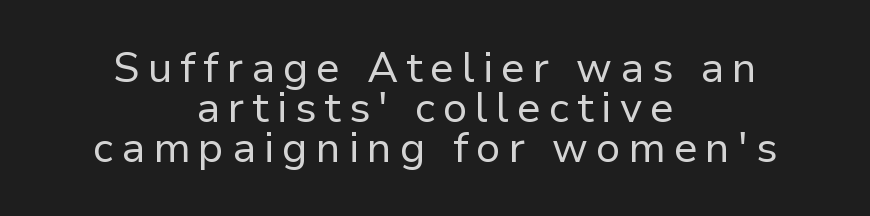
Q: Is the text bold? A: No.
Q: Is the text italic (slanted)? A: No, it is upright.
Q: Is the typeface a serif or a sans-serif typeface? A: Sans-serif.
Q: Is the text underlined? A: No.
Q: How is the paragraph aligned? A: Centered.
Q: Is the spacing between lines tight, normal or loose? A: Tight.
Q: Width (condensed, normal, or wide)? A: Normal.
Q: Stroke contrast? A: Low.
Q: x-height? A: Medium.
Q: Monospaced? A: No.
